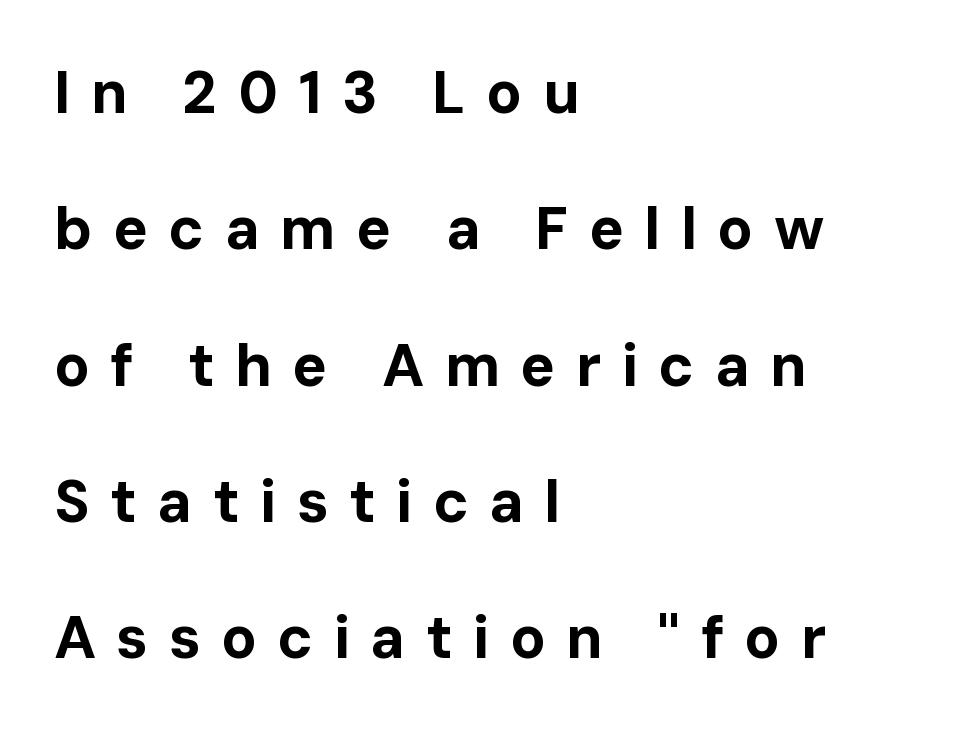
{"serif": "no", "italic": "no", "bold": "yes", "weight": "bold", "width": "normal", "stroke_contrast": "low", "x_height": "medium", "monospaced": "no", "underline": "no", "align": "left", "line_spacing": "loose", "line_spacing_ratio": 2.31, "letter_spacing": "wide", "letter_spacing_em": 0.34, "glyph_px": 59}
